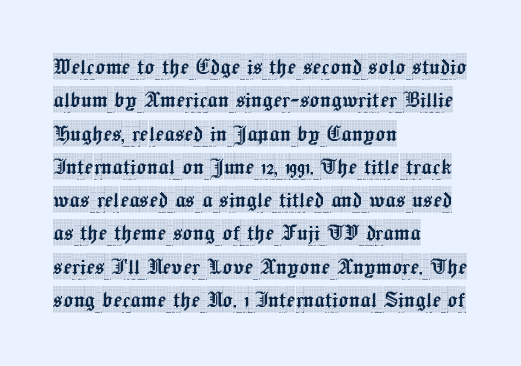
Q: Is the text italic (slanted)? A: No, it is upright.
Q: Is the text underlined? A: No.
Q: How is the paragraph aligned? A: Left-aligned.
Q: Is the spacing between letters normal or unusually wide? A: Normal.
Q: Is the spacing between lines tight, normal or loose? A: Normal.
